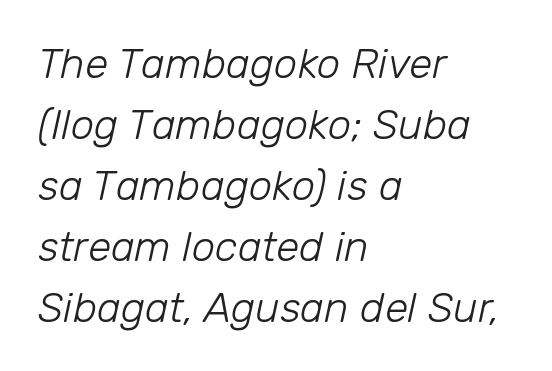
{"italic": "yes", "lean": "right", "slant_degrees": 12, "bold": "no", "weight": "light", "width": "normal", "stroke_contrast": "low", "x_height": "medium", "monospaced": "no", "underline": "no", "align": "left", "line_spacing": "normal", "line_spacing_ratio": 1.45, "letter_spacing": "normal", "letter_spacing_em": 0.0, "glyph_px": 42}
